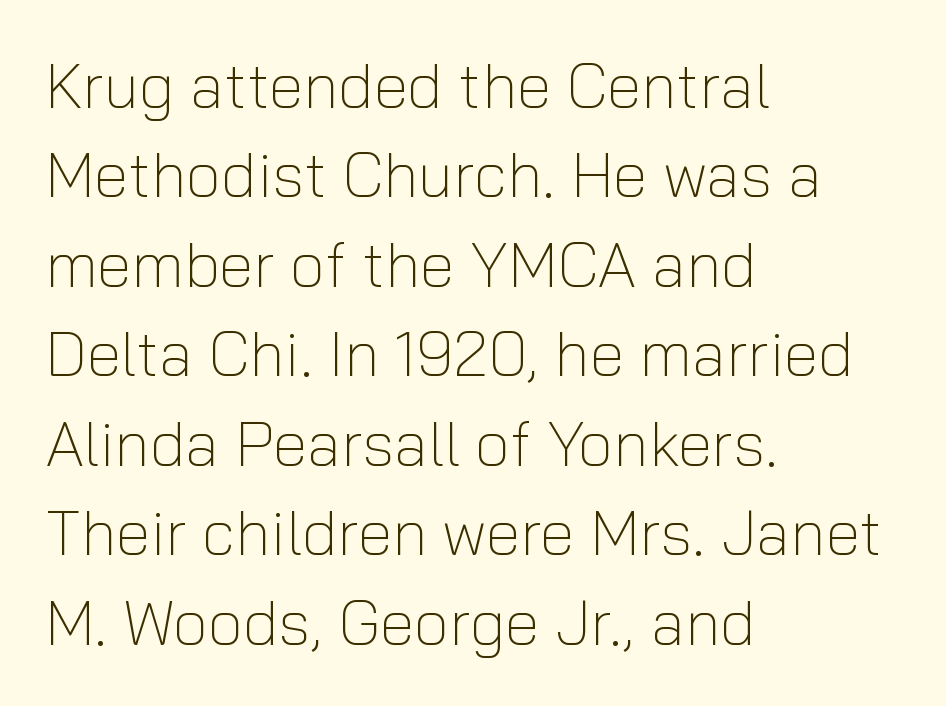
{"serif": "no", "italic": "no", "bold": "no", "weight": "light", "width": "normal", "stroke_contrast": "low", "x_height": "medium", "monospaced": "no", "underline": "no", "align": "left", "line_spacing": "normal", "line_spacing_ratio": 1.42, "letter_spacing": "normal", "letter_spacing_em": 0.0, "glyph_px": 63}
